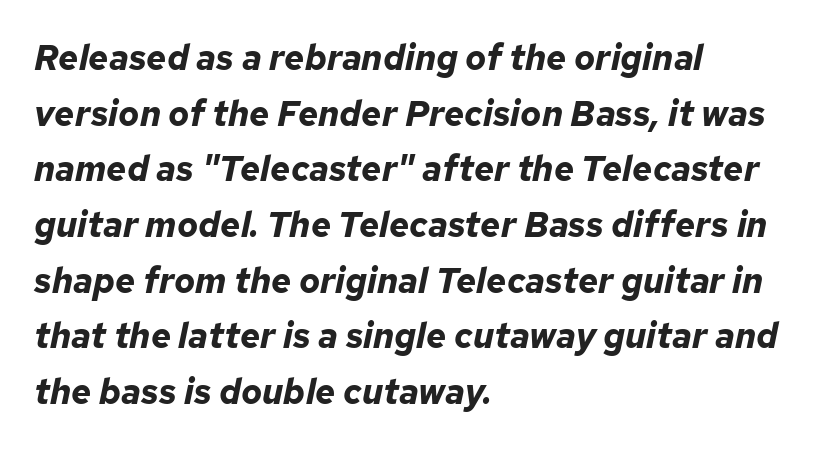
The image shows 35 px bold type, italic (leaning right); set left-aligned, normal line spacing (1.59x), normal letter spacing, not underlined; low stroke contrast and a medium x-height.
